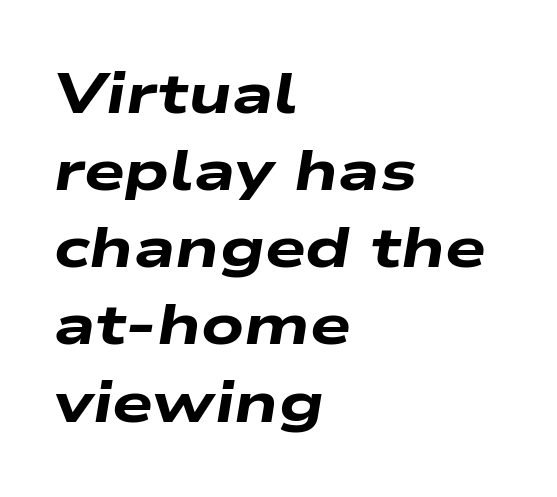
The image shows 58 px heavy, wide type, italic (leaning right); set left-aligned, normal line spacing (1.33x), normal letter spacing, not underlined; low stroke contrast and a medium x-height.
